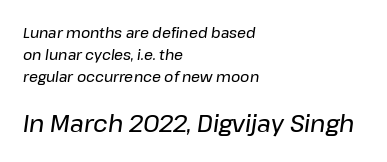
The image shows 23 px text type, italic (leaning right); set left-aligned, normal line spacing (1.56x), normal letter spacing, not underlined; the second (bottom) block is 1.64x larger.
